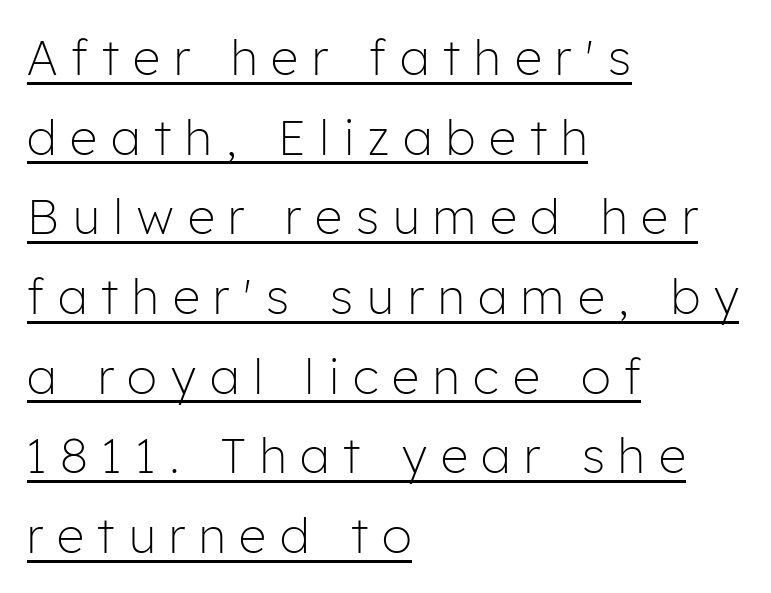
The image shows 48 px light sans-serif type, upright; set left-aligned, normal line spacing (1.66x), unusually wide letter spacing (+0.29 em), underlined; low stroke contrast and a medium x-height.
